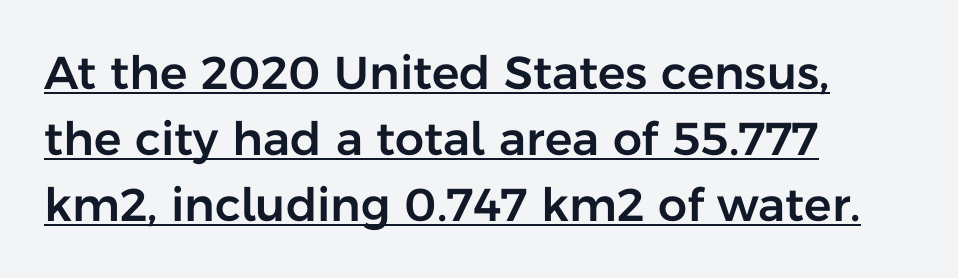
{"serif": "no", "italic": "no", "width": "normal", "stroke_contrast": "low", "x_height": "medium", "monospaced": "no", "underline": "yes", "align": "left", "line_spacing": "normal", "line_spacing_ratio": 1.44, "letter_spacing": "normal", "letter_spacing_em": 0.0, "glyph_px": 46}
